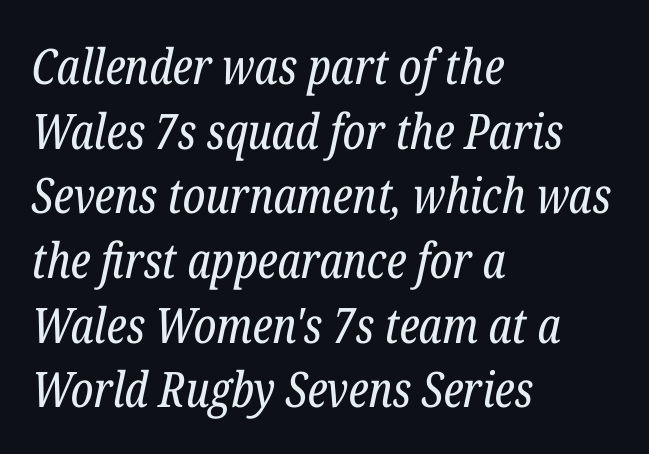
This reads as an unemphasized weight, regular at the heaviest. The rendering shows small feet on the letterforms — a serif design. These lines are rendered in a variable-pitch font. One-word summary of the alignment: left.
